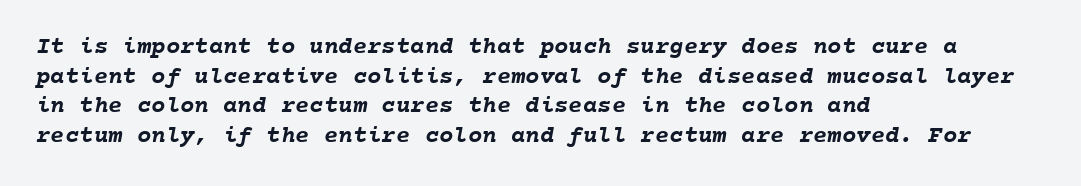
A classic flush-left, rag-right setting is used for this passage. You could call the tracking neutral — neither tight nor loose. The space directly below the letters is spotless. Weight check: bold — yes, fully.
